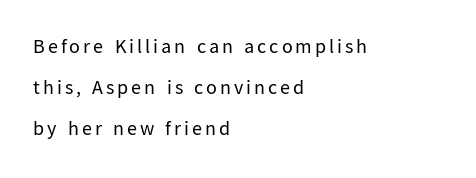
The rendering anchors every line to the left-hand side. Any mark beneath the type? The region is blank. The line-height multiplier appears high, well above default. Posture: straight, roman, zero tilt.
